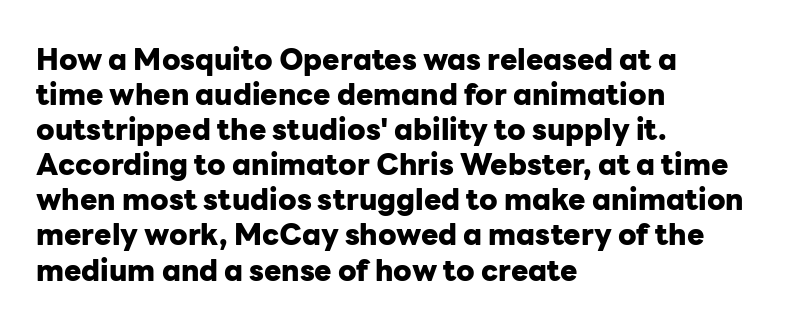
If you drew a line through each stem, it would be perfectly vertical. I'd call this a sans setting — the letters go barefoot. Caption: standard tracking, unaltered. Think of a printed novel: that variable character pitch is what you see here. The area under the type is left untouched.
